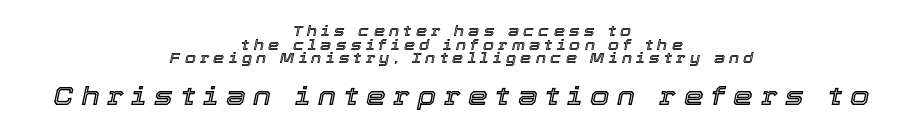
{"italic": "yes", "lean": "right", "slant_degrees": 12, "underline": "no", "align": "center", "line_spacing": "tight", "line_spacing_ratio": 0.98, "letter_spacing": "wide", "letter_spacing_em": 0.31, "larger_block": "second", "size_ratio": 1.79, "glyph_px": 25}
